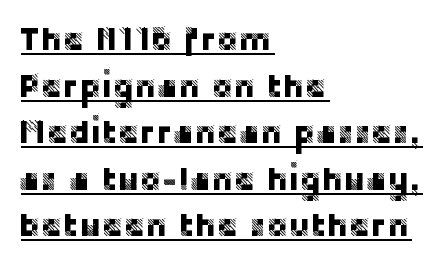
{"serif": "no", "italic": "no", "width": "normal", "stroke_contrast": "low", "x_height": "large", "monospaced": "no", "underline": "yes", "align": "left", "line_spacing": "normal", "line_spacing_ratio": 1.41, "letter_spacing": "normal", "letter_spacing_em": 0.0, "glyph_px": 33}
